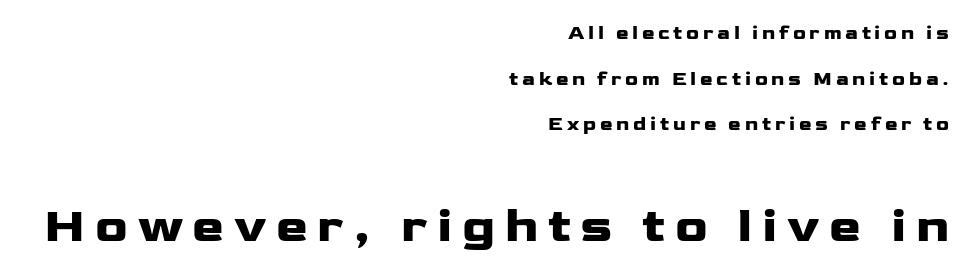
Q: Is the text italic (slanted)? A: No, it is upright.
Q: Is the typeface a serif or a sans-serif typeface? A: Sans-serif.
Q: Is the text underlined? A: No.
Q: How is the paragraph aligned? A: Right-aligned.
Q: Is the spacing between letters normal or unusually wide? A: Unusually wide.
Q: Is the spacing between lines tight, normal or loose? A: Loose.
Q: Which block of text is set in a larger size, the first (top) or the second (bottom)? A: The second (bottom) one.
Q: Width (condensed, normal, or wide)? A: Wide.
Q: Stroke contrast? A: Low.
Q: x-height? A: Medium.
Q: Monospaced? A: No.
